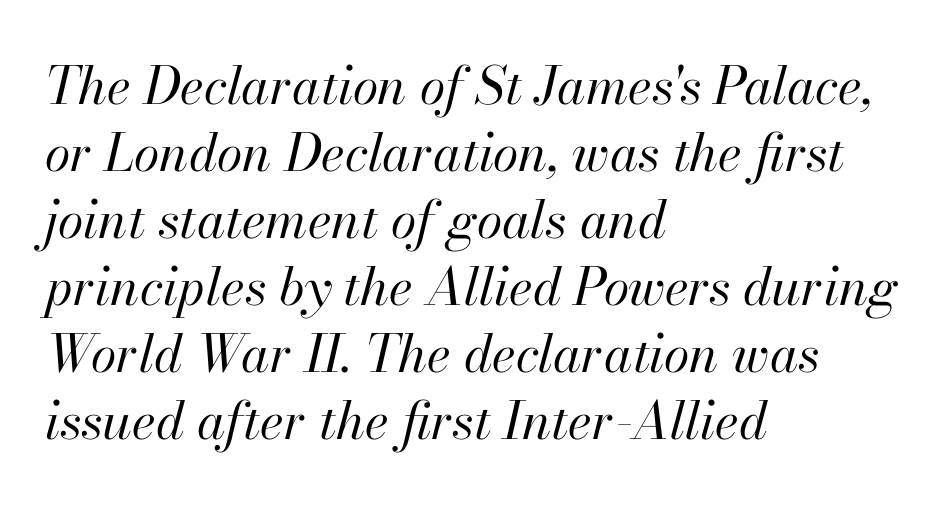
These lines stack with their left ends in a neat column. How would I describe the line gaps? Plain and ordinary. Weight: in the light-to-regular range. There is no visible air inserted between adjacent glyphs. The letters advance in unequal steps, a hallmark of proportional type. If you drew a line through each stem, it would be angled.
